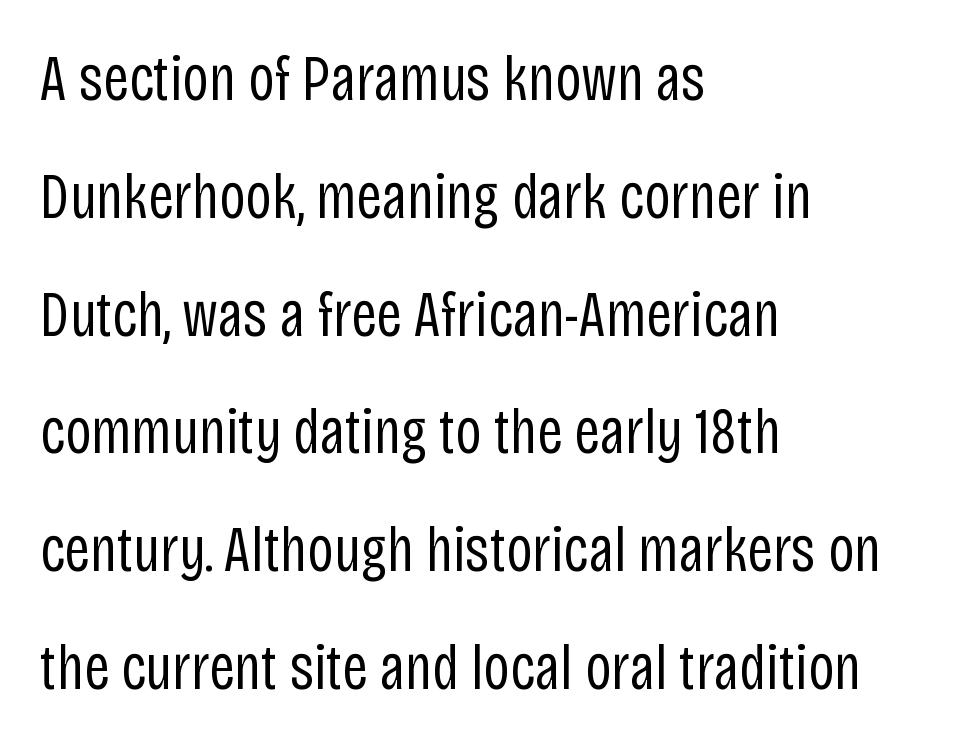
Q: Is the text bold? A: No.
Q: Is the text italic (slanted)? A: No, it is upright.
Q: Is the typeface a serif or a sans-serif typeface? A: Sans-serif.
Q: Is the text underlined? A: No.
Q: How is the paragraph aligned? A: Left-aligned.
Q: Is the spacing between letters normal or unusually wide? A: Normal.
Q: Width (condensed, normal, or wide)? A: Condensed.
Q: Stroke contrast? A: Low.
Q: x-height? A: Large.
Q: Monospaced? A: No.
